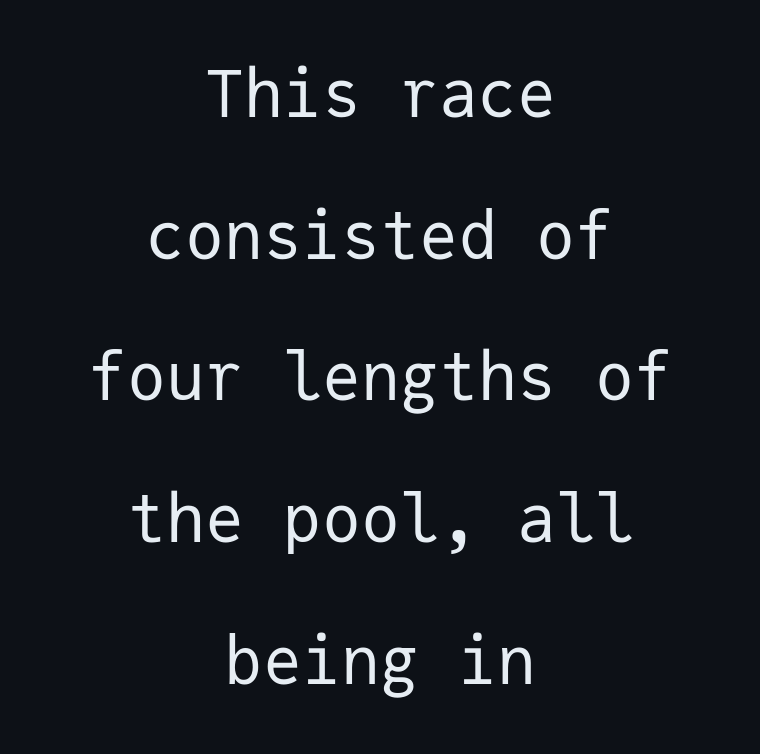
The image shows 65 px regular-weight sans-serif type, upright, monospaced; set centered, loose line spacing (2.18x), normal letter spacing, not underlined; low stroke contrast and a medium x-height.
